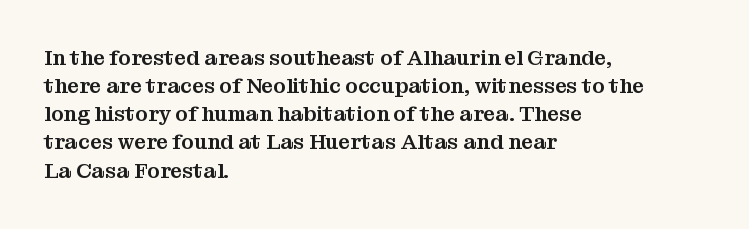
Teacher's note: observe the even left margin — that is flush-left alignment. No italicization has been applied; the sample stays upright. Clear beneath every line of the passage. Honestly, the letter spacing is just normal — you wouldn't notice it. A typesetter would call this leading conventional body-copy spacing.
